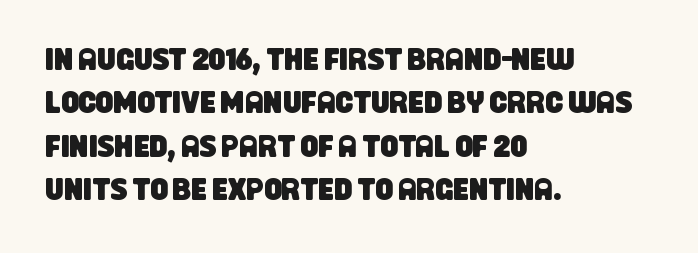
{"serif": "no", "width": "condensed", "stroke_contrast": "low", "x_height": "large", "monospaced": "no", "underline": "no", "align": "left", "line_spacing": "normal", "line_spacing_ratio": 1.4, "letter_spacing": "normal", "letter_spacing_em": 0.0, "glyph_px": 31}
